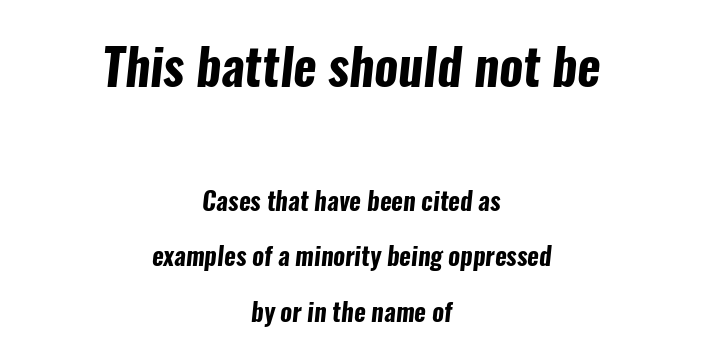
Think of a printed novel: that variable character pitch is what you see here. The letters are bold, with thick, heavy strokes. The composition opens big and finishes small. The gap between lines stays unmarked.
